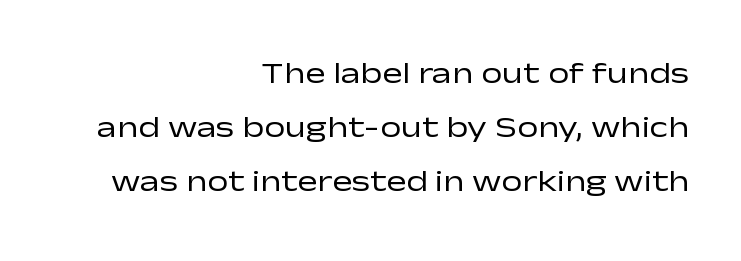
Q: Is the text bold? A: No.
Q: Is the text italic (slanted)? A: No, it is upright.
Q: Is the typeface a serif or a sans-serif typeface? A: Sans-serif.
Q: Is the text underlined? A: No.
Q: How is the paragraph aligned? A: Right-aligned.
Q: Is the spacing between letters normal or unusually wide? A: Normal.
Q: Width (condensed, normal, or wide)? A: Wide.
Q: Stroke contrast? A: Low.
Q: x-height? A: Medium.
Q: Monospaced? A: No.
